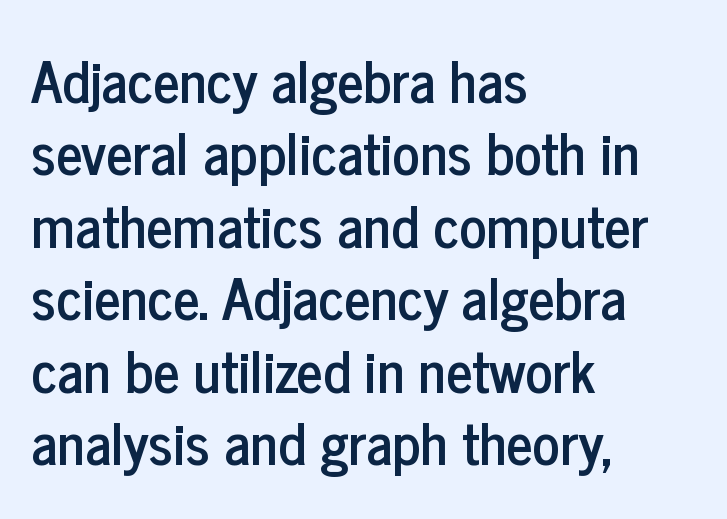
The image shows 57 px condensed sans-serif type, upright; set left-aligned, normal line spacing (1.27x), normal letter spacing, not underlined; low stroke contrast and a medium x-height.
